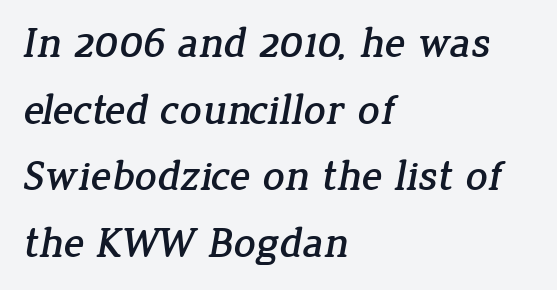
{"serif": "yes", "width": "normal", "stroke_contrast": "low", "x_height": "medium", "monospaced": "no", "underline": "no", "align": "left", "line_spacing": "normal", "line_spacing_ratio": 1.55, "letter_spacing": "normal", "letter_spacing_em": 0.0, "glyph_px": 43}
